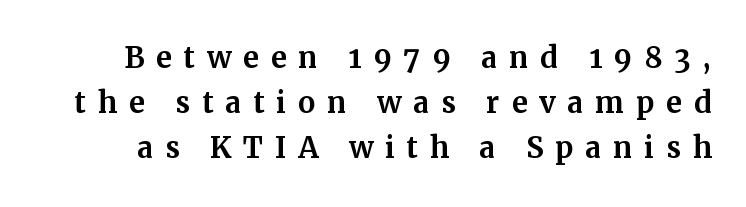
Q: Is the text italic (slanted)? A: No, it is upright.
Q: Is the typeface a serif or a sans-serif typeface? A: Serif.
Q: Is the text underlined? A: No.
Q: Is the spacing between letters normal or unusually wide? A: Unusually wide.
Q: Width (condensed, normal, or wide)? A: Normal.
Q: Stroke contrast? A: Medium.
Q: x-height? A: Medium.
Q: Monospaced? A: No.
